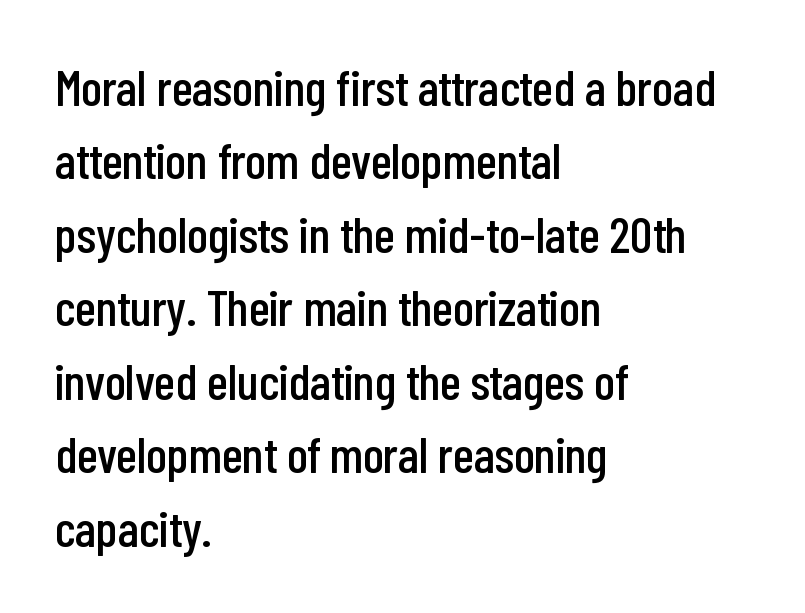
{"serif": "no", "italic": "no", "width": "condensed", "stroke_contrast": "low", "x_height": "medium", "monospaced": "no", "underline": "no", "align": "left", "line_spacing": "normal", "line_spacing_ratio": 1.44, "letter_spacing": "normal", "letter_spacing_em": 0.0, "glyph_px": 51}
